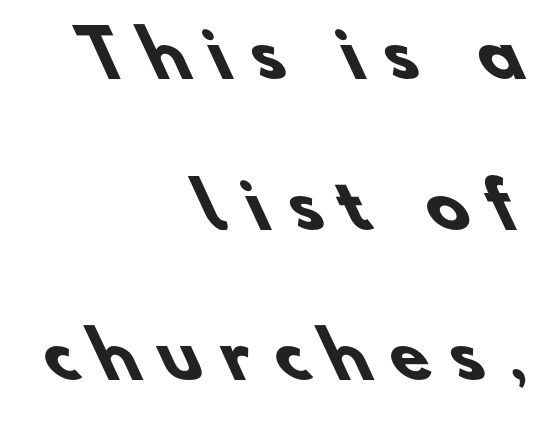
{"serif": "no", "bold": "yes", "weight": "heavy", "width": "normal", "stroke_contrast": "low", "x_height": "small", "monospaced": "no", "underline": "no", "align": "right", "line_spacing": "loose", "line_spacing_ratio": 2.39, "letter_spacing": "wide", "letter_spacing_em": 0.34, "glyph_px": 63}
